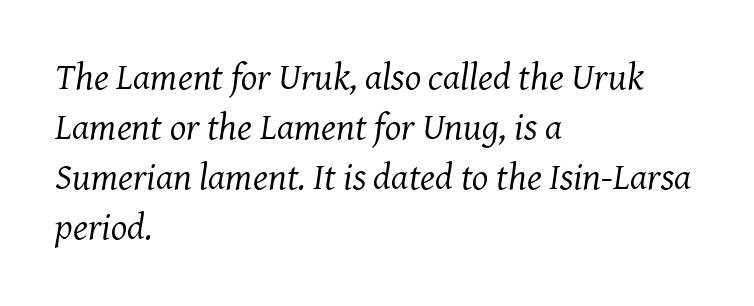
Q: Is the text bold? A: No.
Q: Is the text italic (slanted)? A: Yes, it leans right by about 8 degrees.
Q: Is the typeface a serif or a sans-serif typeface? A: Serif.
Q: Is the text underlined? A: No.
Q: How is the paragraph aligned? A: Left-aligned.
Q: Is the spacing between letters normal or unusually wide? A: Normal.
Q: Is the spacing between lines tight, normal or loose? A: Normal.
Q: Width (condensed, normal, or wide)? A: Normal.
Q: Stroke contrast? A: Medium.
Q: x-height? A: Medium.
Q: Monospaced? A: No.
